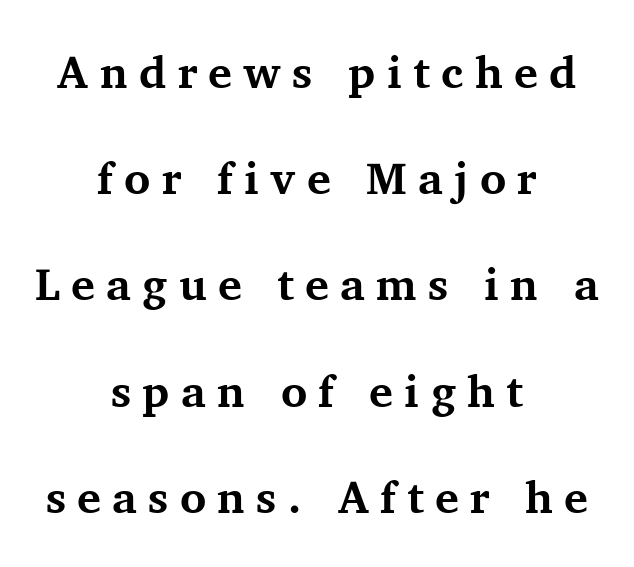
The image shows 45 px bold serif type, upright; set centered, loose line spacing (2.36x), unusually wide letter spacing (+0.25 em), not underlined; medium stroke contrast and a medium x-height.
